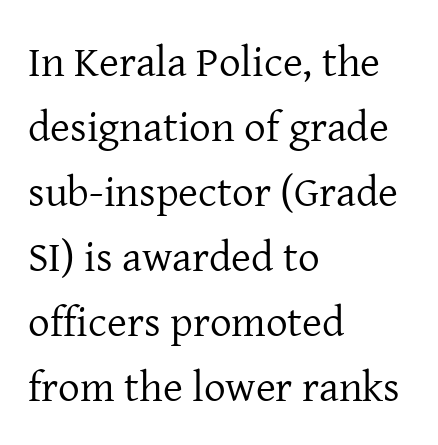
{"serif": "yes", "italic": "no", "bold": "no", "weight": "regular", "width": "normal", "stroke_contrast": "low", "x_height": "medium", "monospaced": "no", "underline": "no", "align": "left", "line_spacing": "normal", "line_spacing_ratio": 1.51, "letter_spacing": "normal", "letter_spacing_em": 0.0, "glyph_px": 43}
